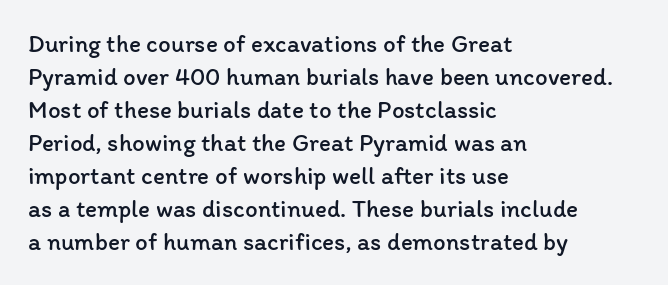
The setting favours the left margin, as ordinary paragraphs usually do. The letters stand upright; this is a roman face. Does the leading feel generous? No, just average. The passage shown has conventional tracking throughout. Each stroke keeps to a modest, everyday thickness or less.
